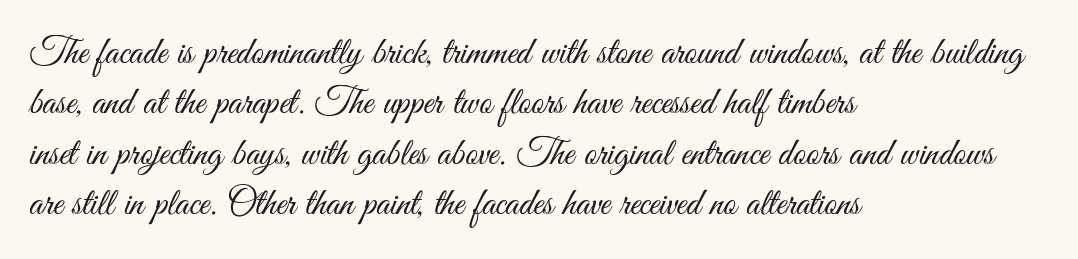
{"serif": "no", "bold": "no", "weight": "light", "width": "condensed", "stroke_contrast": "medium", "x_height": "small", "monospaced": "no", "underline": "no", "align": "left", "line_spacing": "normal", "line_spacing_ratio": 1.29, "letter_spacing": "normal", "letter_spacing_em": 0.0, "glyph_px": 39}
